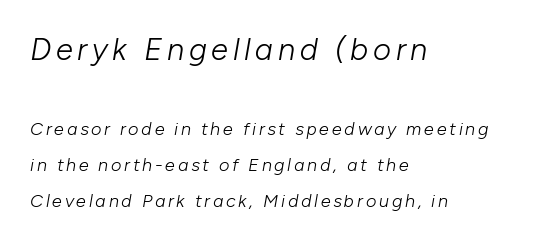
The image shows 31 px light type, italic (leaning right); set left-aligned, loose line spacing (2.01x), not underlined; the first (top) block is 1.72x larger; low stroke contrast and a medium x-height.
